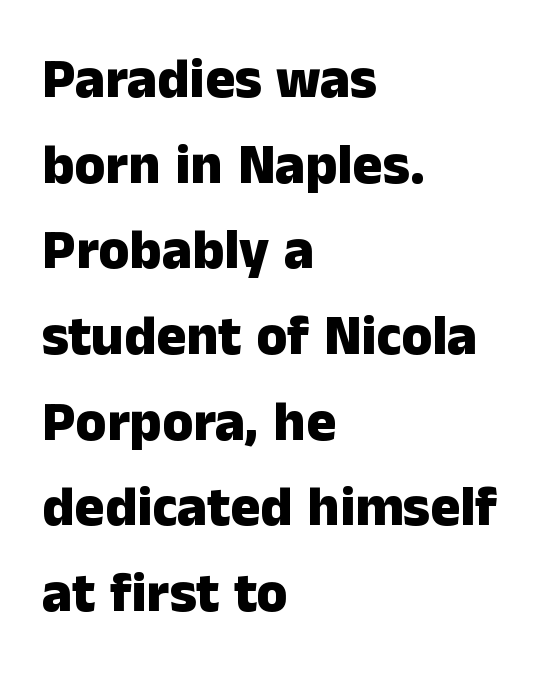
The image shows 56 px heavy sans-serif type, upright; set left-aligned, normal line spacing (1.53x), normal letter spacing, not underlined; low stroke contrast and a medium x-height.
